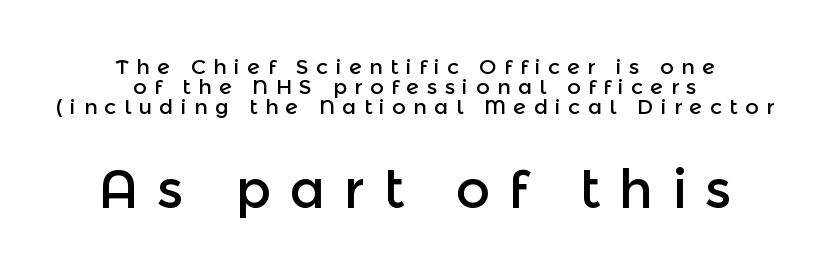
The composition opens small and finishes big. The words here are not underlined. This sample has the flowing, uneven cadence of proportional lettering. In terms of letterspacing, this is a distinctly airy, spread setting. You could barely slide anything between these rows.
